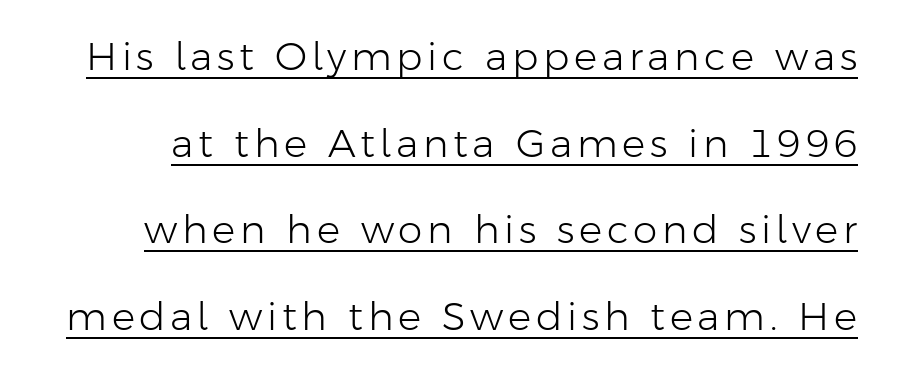
Q: Is the text bold? A: No.
Q: Is the text italic (slanted)? A: No, it is upright.
Q: Is the typeface a serif or a sans-serif typeface? A: Sans-serif.
Q: Is the text underlined? A: Yes.
Q: Is the spacing between lines tight, normal or loose? A: Loose.
Q: Width (condensed, normal, or wide)? A: Normal.
Q: Stroke contrast? A: Low.
Q: x-height? A: Medium.
Q: Monospaced? A: No.
